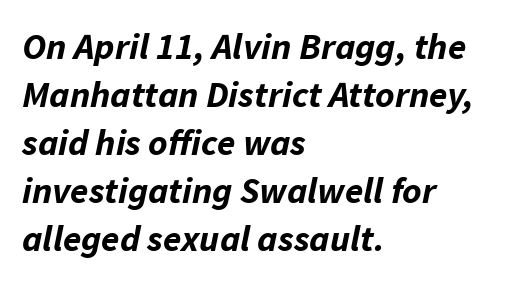
The image shows 37 px bold type, italic (leaning right); set left-aligned, normal line spacing (1.3x), normal letter spacing, not underlined; low stroke contrast and a medium x-height.
